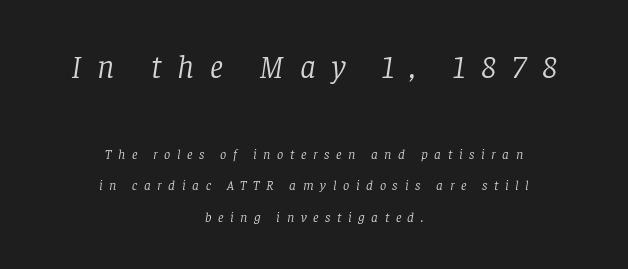
The image shows 33 px light serif type, italic (leaning right); set centered, loose line spacing (2.25x), unusually wide letter spacing (+0.47 em), not underlined; the first (top) block is 2.36x larger; low stroke contrast and a large x-height.
